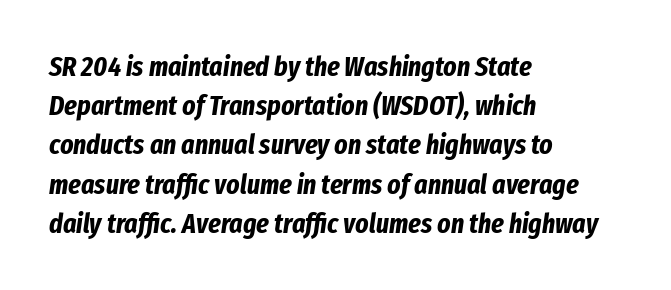
Quick note: underline off. This sample uses plain, unmodified letter spacing. Spacing verdict: proportional, widths tailored to each character. Horizontal alignment here is leftward, the default for most running prose. These lines were composed using italics.
